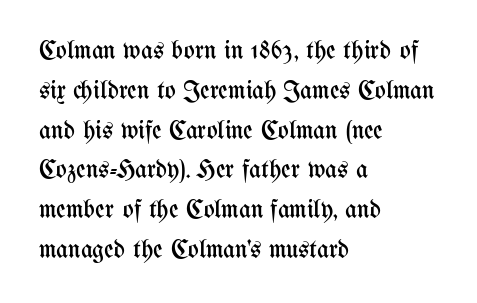
Nobody touched the tracking dial on this one. Line starts are locked; line ends wander. The block of text has a typical density, with ordinary space between rows. The glyphs are unaccompanied by any horizontal stroke below them. Notice how the stems are strictly vertical — no italics here. These glyphs show unthickened strokes, regular width or finer.
